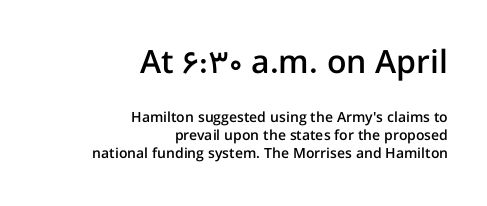
The image shows 32 px semibold sans-serif type, upright; set right-aligned, normal line spacing (1.31x), normal letter spacing, not underlined; the first (top) block is 2.29x larger; low stroke contrast and a medium x-height.
